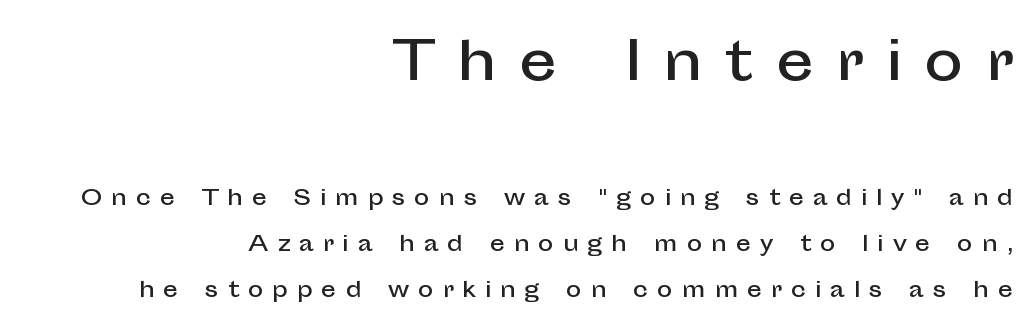
Q: Is the text italic (slanted)? A: No, it is upright.
Q: Is the typeface a serif or a sans-serif typeface? A: Sans-serif.
Q: Is the text underlined? A: No.
Q: How is the paragraph aligned? A: Right-aligned.
Q: Is the spacing between letters normal or unusually wide? A: Unusually wide.
Q: Is the spacing between lines tight, normal or loose? A: Loose.
Q: Which block of text is set in a larger size, the first (top) or the second (bottom)? A: The first (top) one.
Q: Width (condensed, normal, or wide)? A: Normal.
Q: Stroke contrast? A: Low.
Q: x-height? A: Medium.
Q: Monospaced? A: No.
